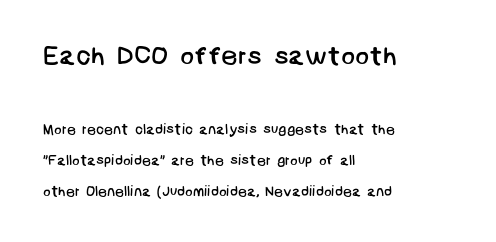
Q: Is the text bold? A: No.
Q: Is the text underlined? A: No.
Q: How is the paragraph aligned? A: Left-aligned.
Q: Is the spacing between letters normal or unusually wide? A: Normal.
Q: Is the spacing between lines tight, normal or loose? A: Loose.
Q: Which block of text is set in a larger size, the first (top) or the second (bottom)? A: The first (top) one.
